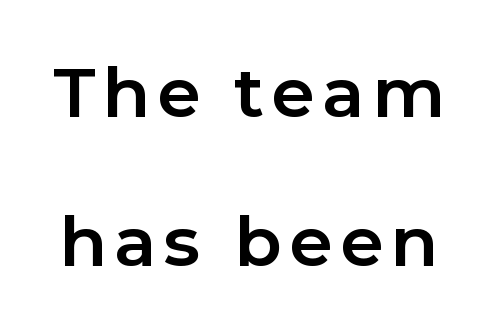
Words float on clear page, feet unadorned. Every stem runs plumb, perpendicular to the baseline. The face used here is a sans, in the tradition of grotesques and geometrics. Leading is clearly above the norm, producing a sparse column. How heavy is the stroke? Heavy — this is a bold.
